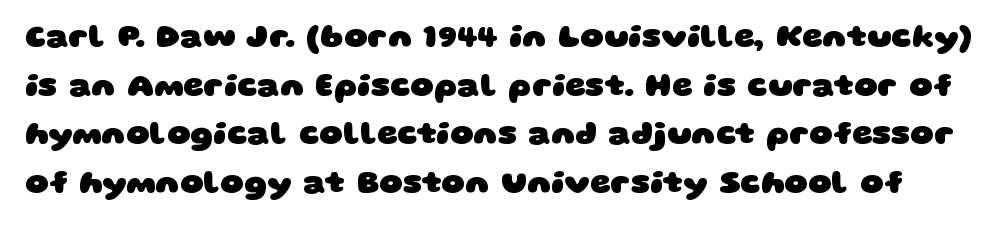
The image shows 32 px heavy, wide sans-serif type; set normal line spacing (1.52x), normal letter spacing, not underlined; low stroke contrast and a large x-height.
